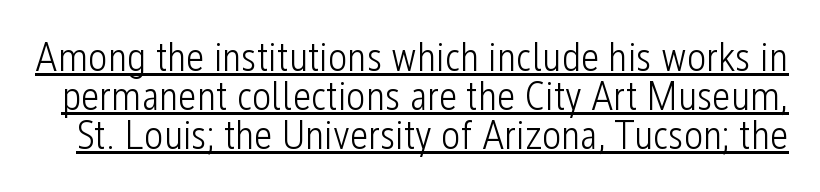
The image shows 41 px light, condensed sans-serif type, upright; set tight line spacing (0.95x), normal letter spacing, underlined; low stroke contrast and a medium x-height.
